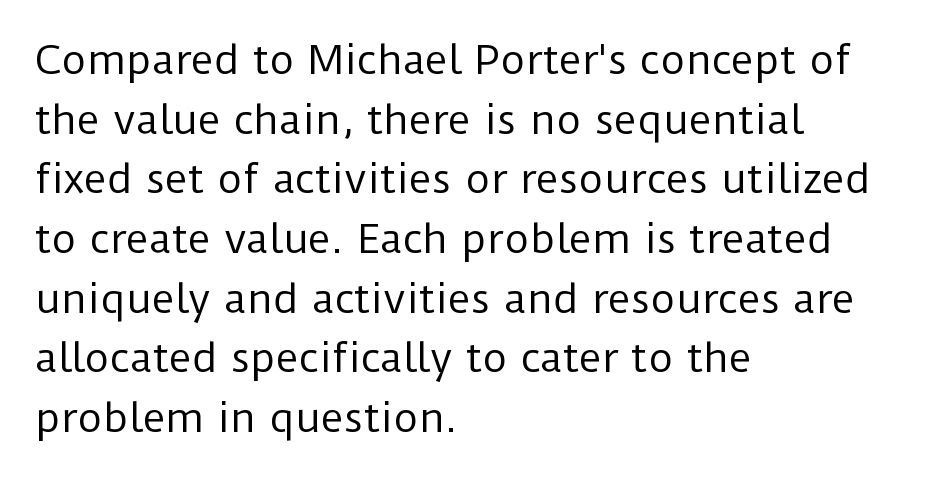
Note: no serifs on the glyphs. The rendering anchors every line to the left-hand side. Does the lettering tilt? It doesn't — this is upright. The horizontal fit of the characters is conventional and even. Letters have the restrained weight of plain body copy at most. The baseline area is clear.
